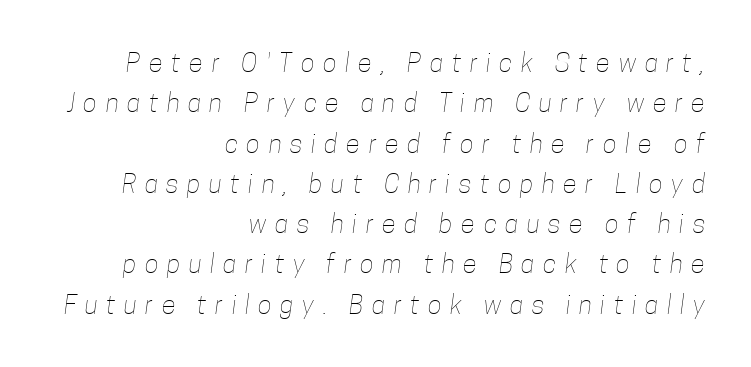
What's the leading like? Ordinary, nothing unusual. Only glyphs here, with clear space below each row. Line ends are locked; line starts wander. Each word looks stretched out because of the extra space between its letters. The typeface has the unassuming heft of standard copy or less.
